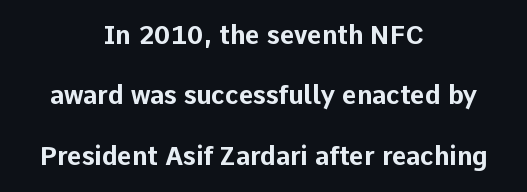
Q: Is the text bold? A: Yes.
Q: Is the text italic (slanted)? A: No, it is upright.
Q: Is the text underlined? A: No.
Q: How is the paragraph aligned? A: Centered.
Q: Is the spacing between letters normal or unusually wide? A: Normal.
Q: Is the spacing between lines tight, normal or loose? A: Loose.
